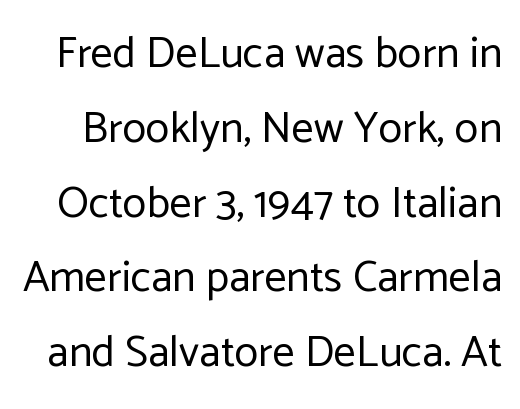
Q: Is the text bold? A: No.
Q: Is the text italic (slanted)? A: No, it is upright.
Q: Is the typeface a serif or a sans-serif typeface? A: Sans-serif.
Q: Is the text underlined? A: No.
Q: Is the spacing between letters normal or unusually wide? A: Normal.
Q: Is the spacing between lines tight, normal or loose? A: Normal.
Q: Width (condensed, normal, or wide)? A: Normal.
Q: Stroke contrast? A: Low.
Q: x-height? A: Medium.
Q: Monospaced? A: No.
